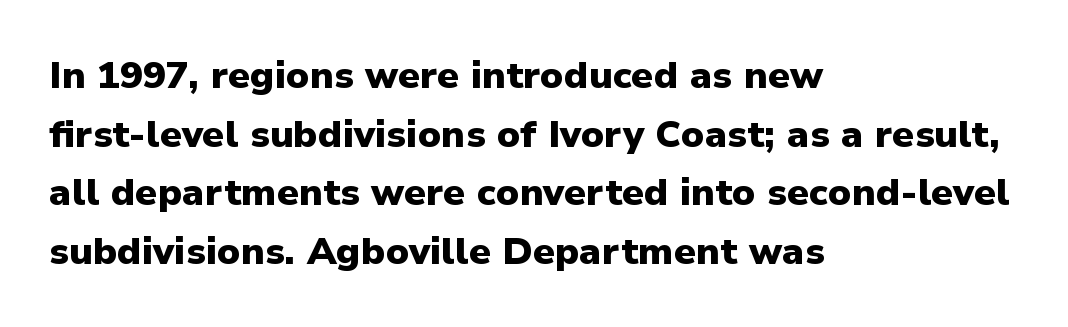
The image shows 38 px heavy sans-serif type, upright; set left-aligned, normal line spacing (1.54x), normal letter spacing, not underlined; low stroke contrast and a medium x-height.
